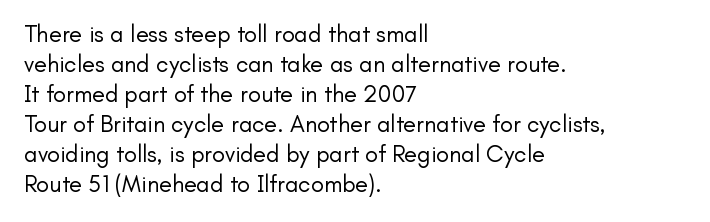
Q: Is the text bold? A: No.
Q: Is the text italic (slanted)? A: No, it is upright.
Q: Is the text underlined? A: No.
Q: How is the paragraph aligned? A: Left-aligned.
Q: Is the spacing between letters normal or unusually wide? A: Normal.
Q: Is the spacing between lines tight, normal or loose? A: Normal.
